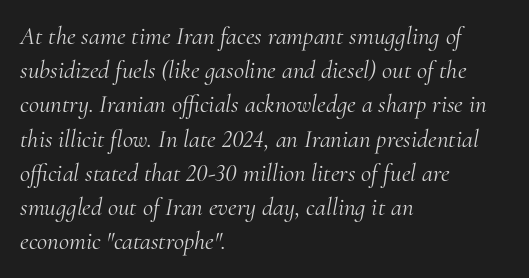
Q: Is the text bold? A: No.
Q: Is the text italic (slanted)? A: Yes, it leans right by about 10 degrees.
Q: Is the text underlined? A: No.
Q: How is the paragraph aligned? A: Left-aligned.
Q: Is the spacing between letters normal or unusually wide? A: Normal.
Q: Is the spacing between lines tight, normal or loose? A: Normal.
